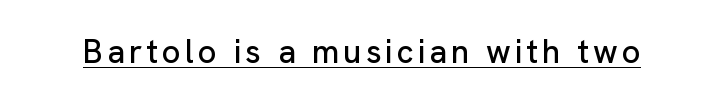
{"serif": "no", "italic": "no", "width": "normal", "stroke_contrast": "low", "x_height": "medium", "monospaced": "no", "underline": "yes", "glyph_px": 33}
